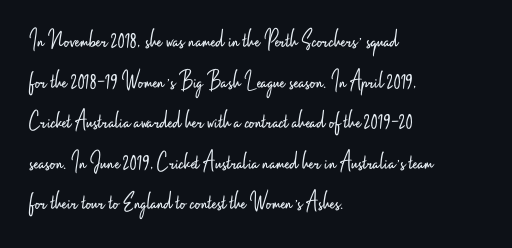
{"bold": "no", "underline": "no", "align": "left", "line_spacing": "normal", "line_spacing_ratio": 1.56, "letter_spacing": "normal", "letter_spacing_em": 0.0, "glyph_px": 26}
